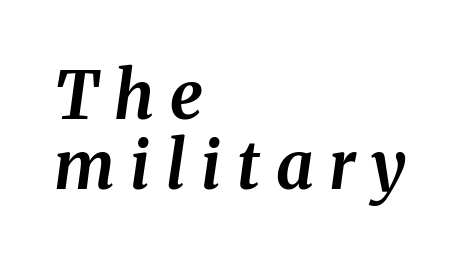
The axis of the letterforms is tilted away from vertical. Students, note that the glyphs here are deliberately spaced far apart. Casual observation: everything's shoved over to the left. Very little white space separates one row of letters from the next.
